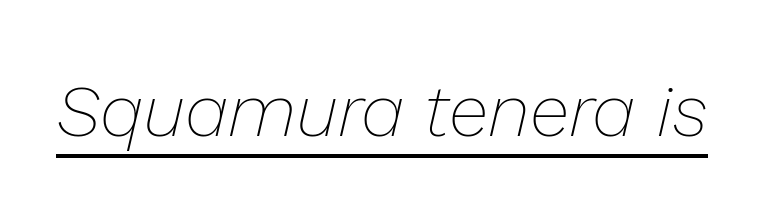
The passage shown has conventional tracking throughout. Looking at the ascenders, they clearly lean. The lettering is marked with a stroke running underneath it. Caption: face not bold, strokes unweighted. Proportional: the letters do not fall into vertical columns.
